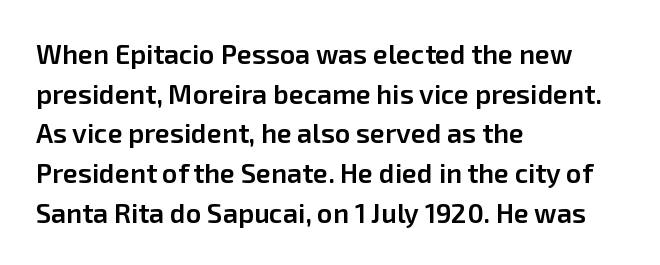
{"italic": "no", "bold": "semi", "underline": "no", "align": "left", "line_spacing": "normal", "line_spacing_ratio": 1.47, "letter_spacing": "normal", "letter_spacing_em": 0.0, "glyph_px": 27}
